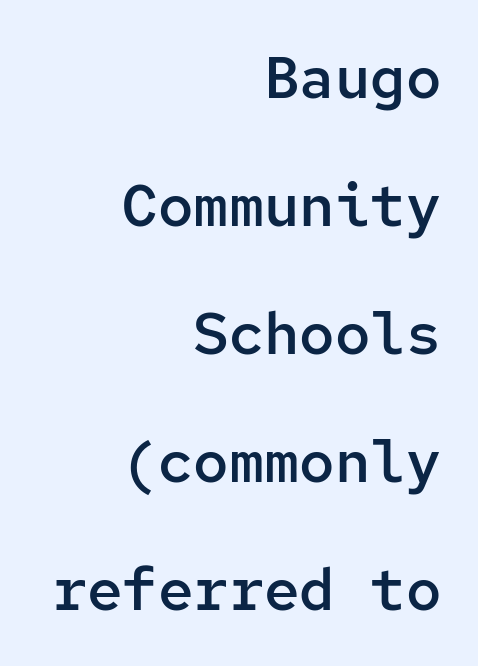
Q: Is the text bold? A: Semi-bold.
Q: Is the text italic (slanted)? A: No, it is upright.
Q: Is the typeface a serif or a sans-serif typeface? A: Sans-serif.
Q: Is the text underlined? A: No.
Q: How is the paragraph aligned? A: Right-aligned.
Q: Is the spacing between letters normal or unusually wide? A: Normal.
Q: Is the spacing between lines tight, normal or loose? A: Loose.
Q: Width (condensed, normal, or wide)? A: Normal.
Q: Stroke contrast? A: Low.
Q: x-height? A: Medium.
Q: Monospaced? A: Yes.
